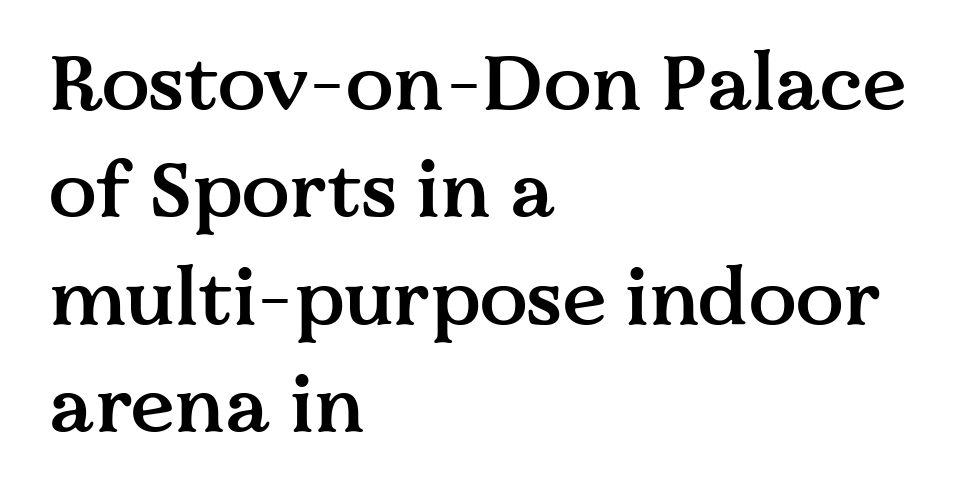
The image shows 79 px semibold serif type, upright; set left-aligned, normal line spacing (1.36x), normal letter spacing, not underlined; medium stroke contrast and a medium x-height.
